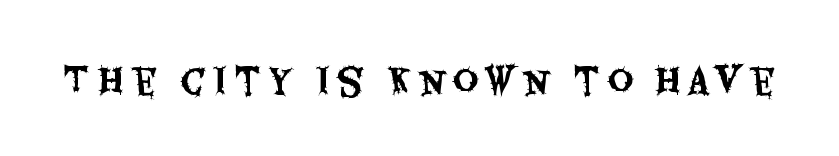
Q: Is the text italic (slanted)? A: No, it is upright.
Q: Is the typeface a serif or a sans-serif typeface? A: Sans-serif.
Q: Is the text underlined? A: No.
Q: Is the spacing between letters normal or unusually wide? A: Unusually wide.
Q: Width (condensed, normal, or wide)? A: Condensed.
Q: Stroke contrast? A: Medium.
Q: x-height? A: Large.
Q: Monospaced? A: No.
